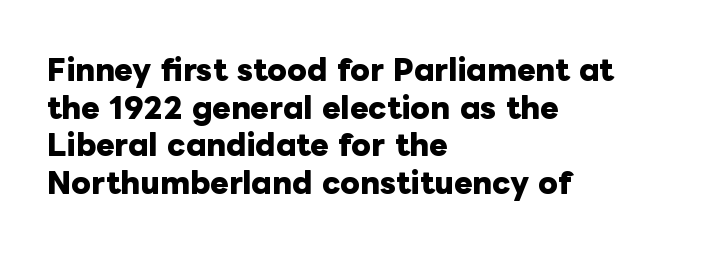
Q: Is the text bold? A: Yes.
Q: Is the text italic (slanted)? A: No, it is upright.
Q: Is the text underlined? A: No.
Q: How is the paragraph aligned? A: Left-aligned.
Q: Is the spacing between letters normal or unusually wide? A: Normal.
Q: Is the spacing between lines tight, normal or loose? A: Normal.
Q: Width (condensed, normal, or wide)? A: Normal.
Q: Stroke contrast? A: Low.
Q: x-height? A: Medium.
Q: Monospaced? A: No.
